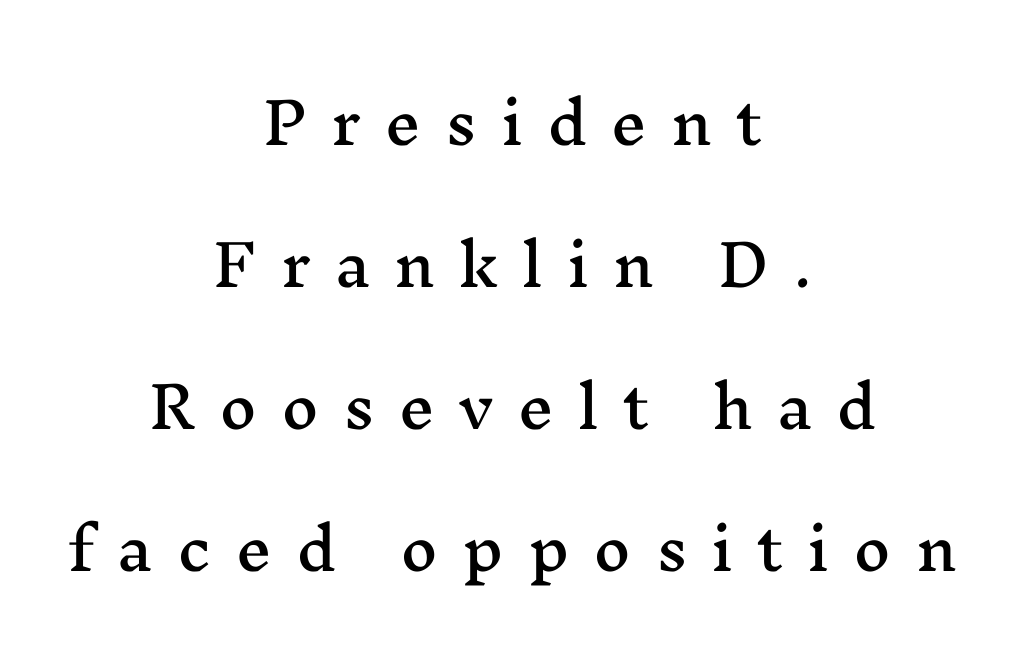
Q: Is the text italic (slanted)? A: No, it is upright.
Q: Is the typeface a serif or a sans-serif typeface? A: Serif.
Q: Is the text underlined? A: No.
Q: How is the paragraph aligned? A: Centered.
Q: Is the spacing between letters normal or unusually wide? A: Unusually wide.
Q: Is the spacing between lines tight, normal or loose? A: Loose.
Q: Width (condensed, normal, or wide)? A: Wide.
Q: Stroke contrast? A: Medium.
Q: x-height? A: Medium.
Q: Monospaced? A: No.
